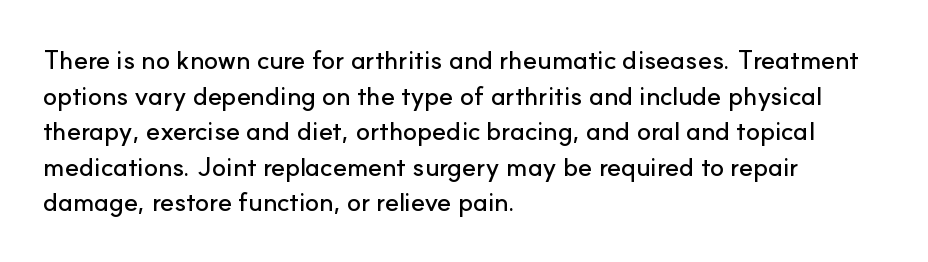
The image shows 26 px text type, upright; set left-aligned, normal line spacing (1.37x), normal letter spacing, not underlined.
